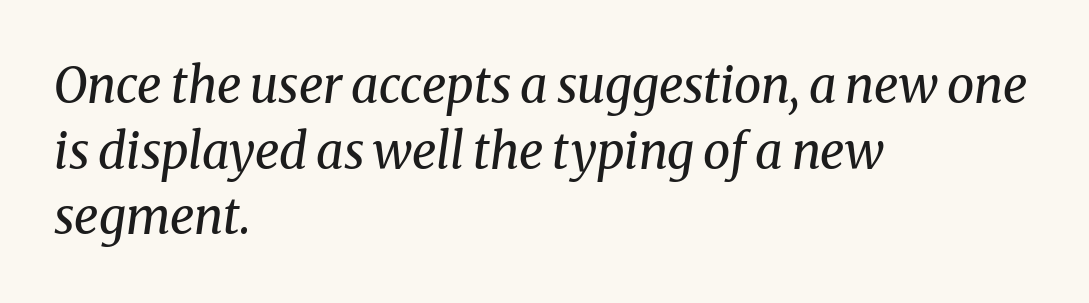
Stems here are at most as thick as an everyday book face. The passage shown is typed in a proportional face where columns would drift. Each letter's strokes conclude with small projecting serifs. These lines sit exactly where default settings would place them. Reading down the block, your eye returns to a fixed left position each line. Is the type slanted? Yes — the strokes lean at a clear angle.
